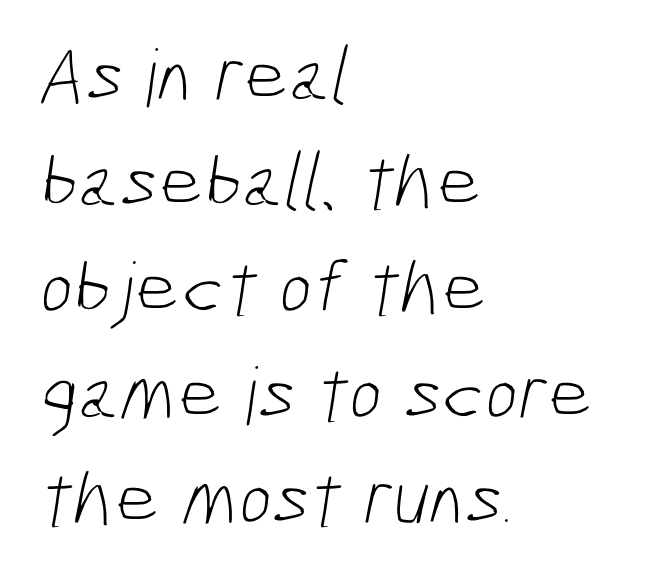
{"serif": "no", "bold": "no", "weight": "light", "width": "condensed", "stroke_contrast": "low", "x_height": "medium", "monospaced": "no", "underline": "no", "align": "left", "line_spacing": "normal", "line_spacing_ratio": 1.34, "letter_spacing": "normal", "letter_spacing_em": 0.0, "glyph_px": 79}
